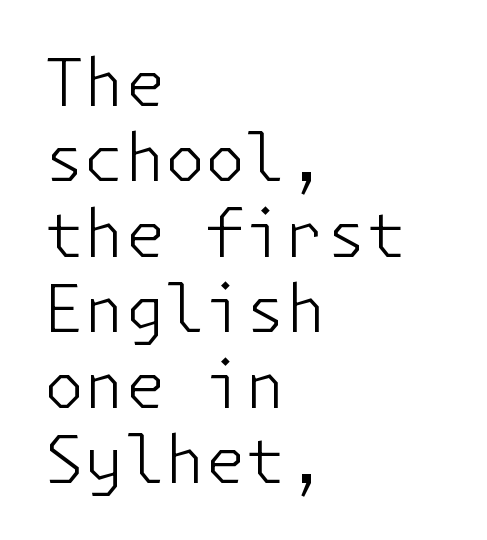
Q: Is the text bold? A: No.
Q: Is the text italic (slanted)? A: No, it is upright.
Q: Is the typeface a serif or a sans-serif typeface? A: Sans-serif.
Q: Is the text underlined? A: No.
Q: How is the paragraph aligned? A: Left-aligned.
Q: Is the spacing between letters normal or unusually wide? A: Normal.
Q: Width (condensed, normal, or wide)? A: Normal.
Q: Stroke contrast? A: Low.
Q: x-height? A: Medium.
